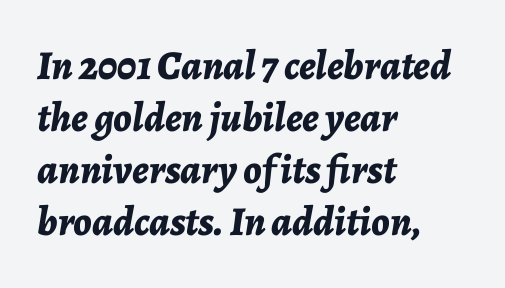
{"italic": "yes", "lean": "right", "slant_degrees": 7, "bold": "yes", "weight": "bold", "width": "normal", "stroke_contrast": "low", "x_height": "medium", "monospaced": "no", "underline": "no", "align": "left", "line_spacing": "normal", "line_spacing_ratio": 1.27, "letter_spacing": "normal", "letter_spacing_em": 0.0, "glyph_px": 41}
